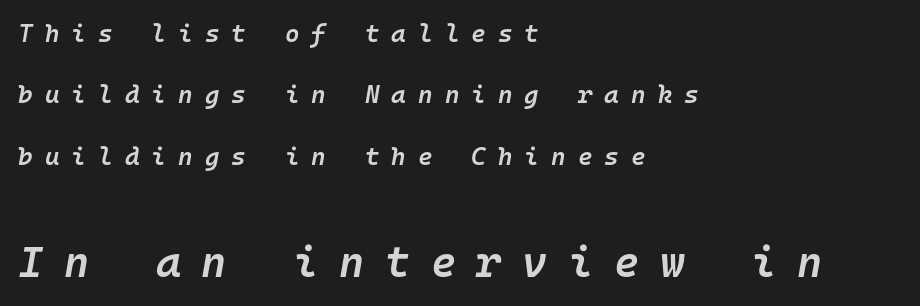
Q: Is the text bold? A: Semi-bold.
Q: Is the text italic (slanted)? A: Yes, it leans right by about 10 degrees.
Q: Is the text underlined? A: No.
Q: How is the paragraph aligned? A: Left-aligned.
Q: Is the spacing between letters normal or unusually wide? A: Unusually wide.
Q: Is the spacing between lines tight, normal or loose? A: Loose.
Q: Which block of text is set in a larger size, the first (top) or the second (bottom)? A: The second (bottom) one.
Q: Width (condensed, normal, or wide)? A: Normal.
Q: Stroke contrast? A: Low.
Q: x-height? A: Medium.
Q: Monospaced? A: Yes.
